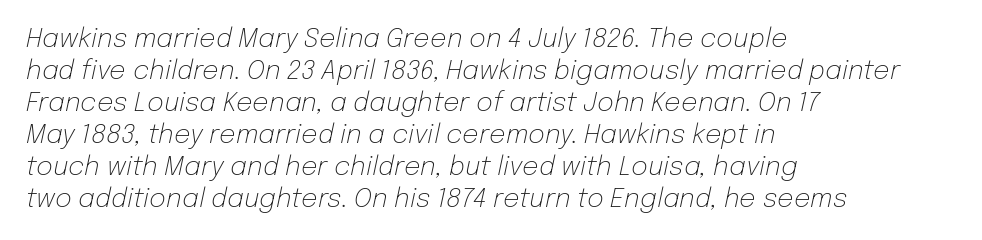
{"italic": "yes", "lean": "right", "slant_degrees": 12, "bold": "no", "underline": "no", "align": "left", "line_spacing_ratio": 1.23, "letter_spacing": "normal", "letter_spacing_em": 0.0, "glyph_px": 26}
